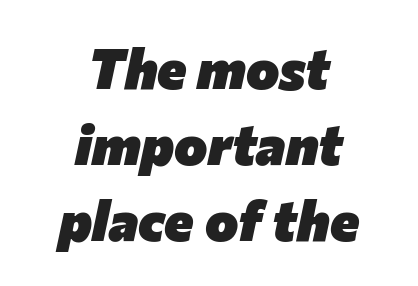
{"italic": "yes", "lean": "right", "slant_degrees": 12, "bold": "yes", "weight": "heavy", "width": "normal", "stroke_contrast": "low", "x_height": "medium", "monospaced": "no", "underline": "no", "align": "center", "line_spacing": "normal", "line_spacing_ratio": 1.36, "letter_spacing": "normal", "letter_spacing_em": 0.0, "glyph_px": 56}
